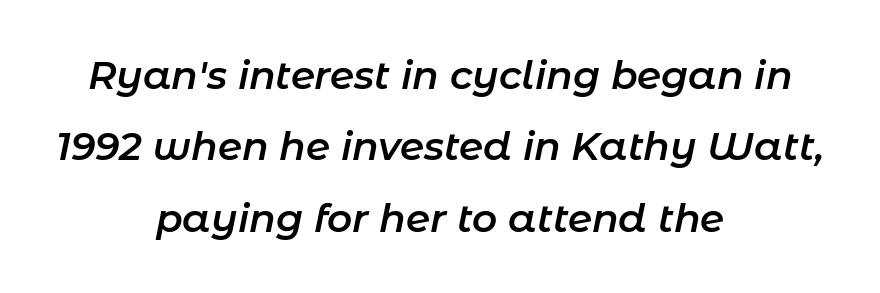
The image shows 39 px semibold type, italic (leaning right); set centered, line spacing 1.83x, normal letter spacing, not underlined; low stroke contrast and a medium x-height.
